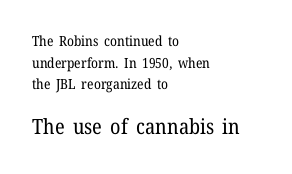
{"italic": "no", "bold": "no", "underline": "no", "align": "left", "line_spacing": "normal", "line_spacing_ratio": 1.54, "letter_spacing": "normal", "letter_spacing_em": 0.0, "larger_block": "second", "size_ratio": 1.5, "glyph_px": 21}
